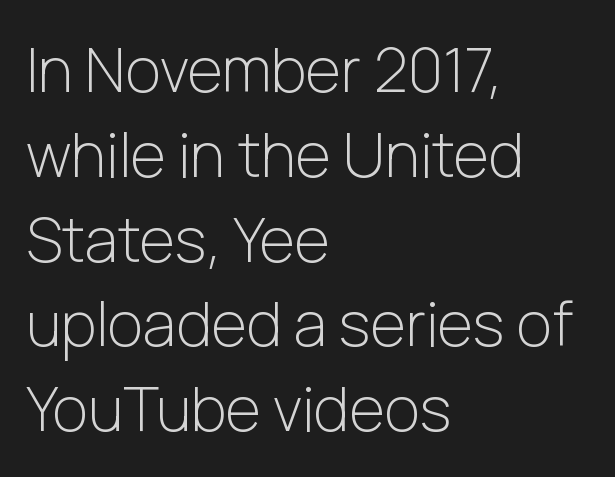
Q: Is the text bold? A: No.
Q: Is the text italic (slanted)? A: No, it is upright.
Q: Is the typeface a serif or a sans-serif typeface? A: Sans-serif.
Q: Is the text underlined? A: No.
Q: How is the paragraph aligned? A: Left-aligned.
Q: Is the spacing between letters normal or unusually wide? A: Normal.
Q: Is the spacing between lines tight, normal or loose? A: Normal.
Q: Width (condensed, normal, or wide)? A: Normal.
Q: Stroke contrast? A: Low.
Q: x-height? A: Medium.
Q: Monospaced? A: No.
